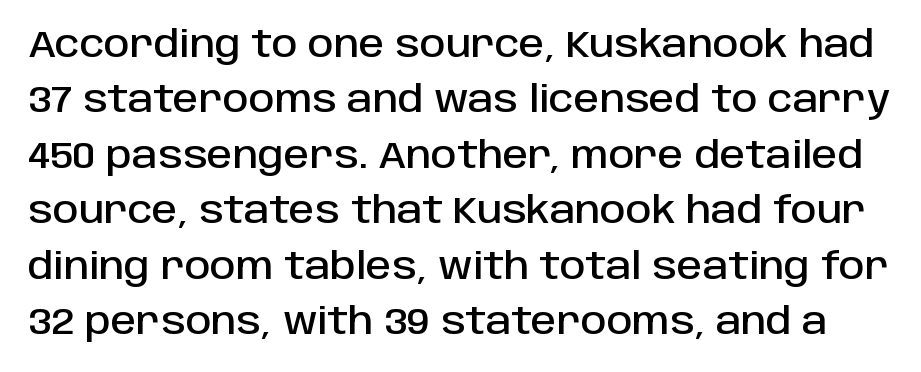
Grotesque or geometric, the face here clearly has no serifs. Is this a fixed-width face? No — the glyphs have proportional, varying widths. Students, note that the glyphs here touch the page at normal intervals. Does the leading feel generous? No, just average. The foot of each line stays bare and open.
